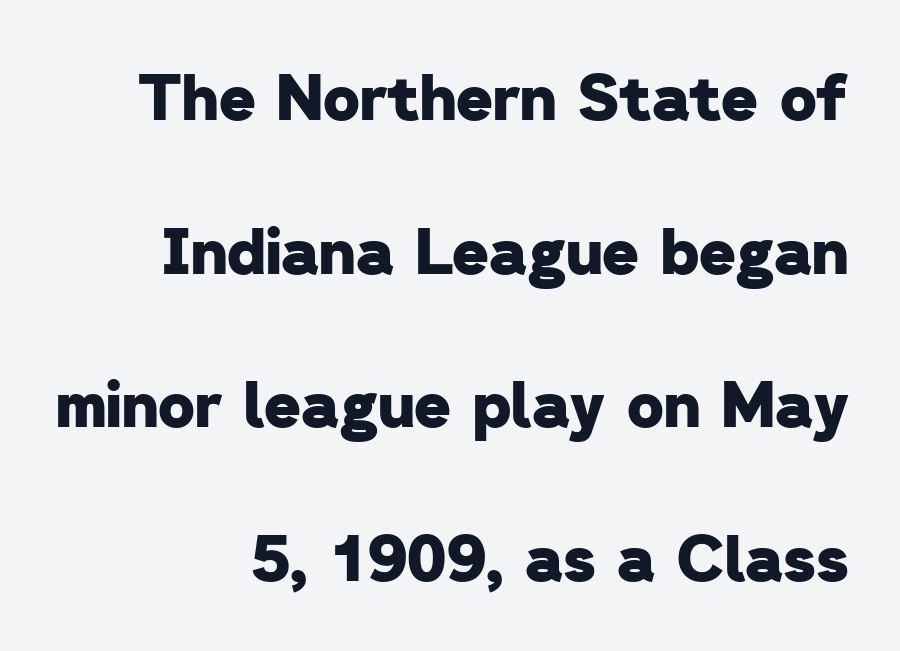
The image shows 63 px heavy sans-serif type; set right-aligned, loose line spacing (2.44x), normal letter spacing, not underlined; low stroke contrast and a medium x-height.
